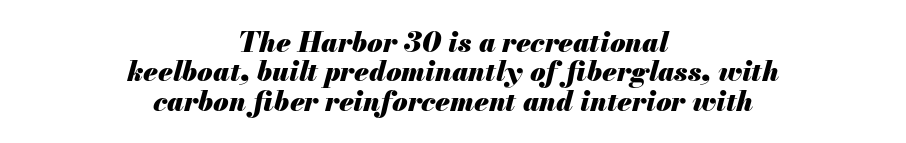
Q: Is the text bold? A: Yes.
Q: Is the text italic (slanted)? A: Yes, it leans right by about 13 degrees.
Q: Is the text underlined? A: No.
Q: How is the paragraph aligned? A: Centered.
Q: Is the spacing between letters normal or unusually wide? A: Normal.
Q: Is the spacing between lines tight, normal or loose? A: Tight.
Q: Width (condensed, normal, or wide)? A: Normal.
Q: Stroke contrast? A: Medium.
Q: x-height? A: Small.
Q: Monospaced? A: No.
